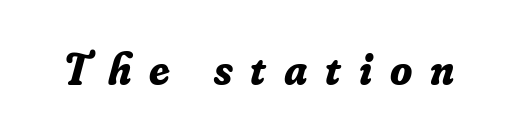
The image shows 45 px bold serif type, italic (leaning right); set unusually wide letter spacing (+0.4 em), not underlined; low stroke contrast and a small x-height.
